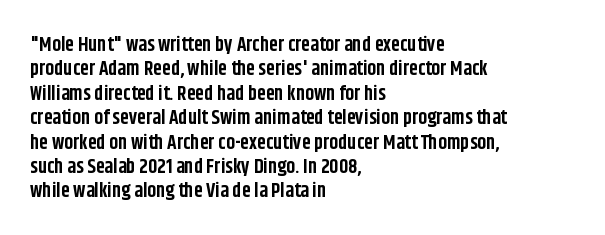
In terms of weight, the rendering is a true, heavy bold. In CSS terms this would be text-align: left. This rendering leaves character spacing at its baseline value. Honestly, there is no underline to notice here at all. The typography opts for an upright posture over an oblique one.
